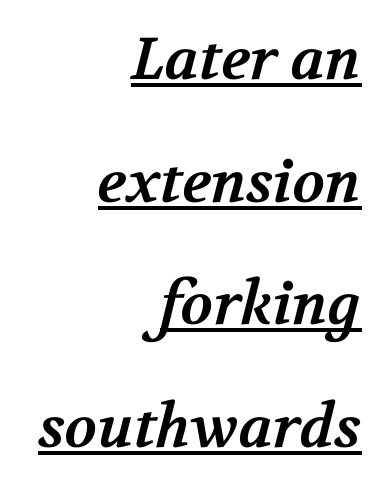
Q: Is the text bold? A: Yes.
Q: Is the typeface a serif or a sans-serif typeface? A: Serif.
Q: Is the text underlined? A: Yes.
Q: How is the paragraph aligned? A: Right-aligned.
Q: Is the spacing between letters normal or unusually wide? A: Normal.
Q: Is the spacing between lines tight, normal or loose? A: Loose.
Q: Width (condensed, normal, or wide)? A: Normal.
Q: Stroke contrast? A: Medium.
Q: x-height? A: Medium.
Q: Monospaced? A: No.
